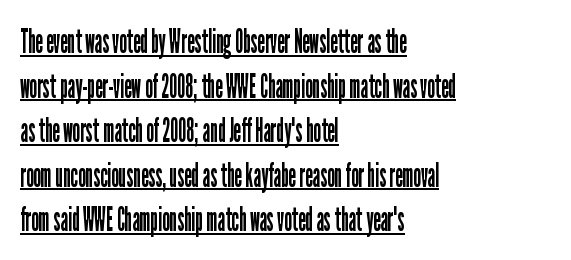
The image shows 34 px regular-weight, condensed sans-serif type, upright; set left-aligned, normal line spacing (1.31x), normal letter spacing, underlined; low stroke contrast and a medium x-height.
